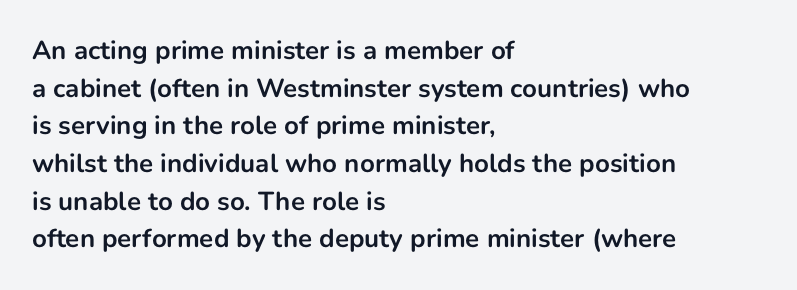
Q: Is the text bold? A: Yes.
Q: Is the text italic (slanted)? A: No, it is upright.
Q: Is the text underlined? A: No.
Q: How is the paragraph aligned? A: Left-aligned.
Q: Is the spacing between letters normal or unusually wide? A: Normal.
Q: Is the spacing between lines tight, normal or loose? A: Normal.
